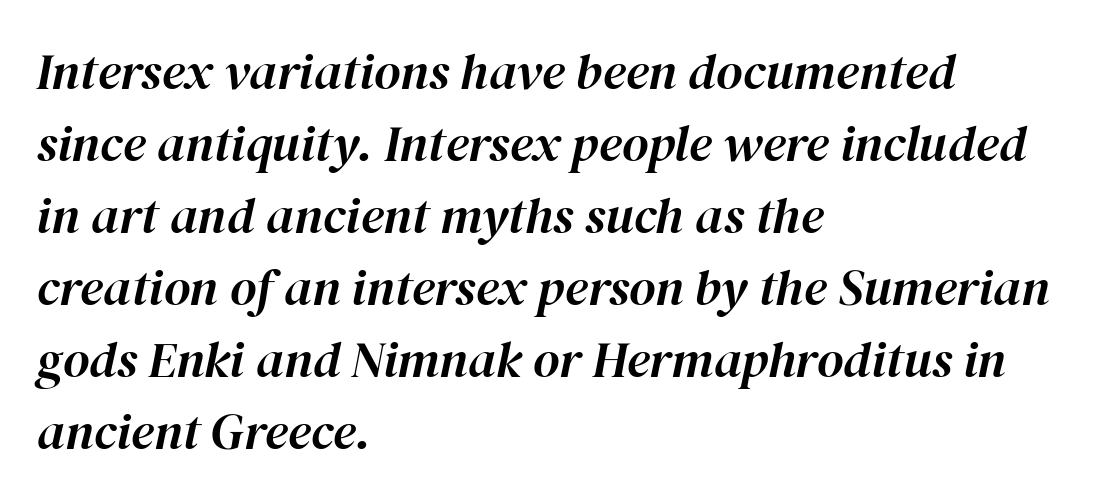
{"italic": "yes", "lean": "right", "slant_degrees": 12, "width": "normal", "stroke_contrast": "high", "x_height": "medium", "monospaced": "no", "underline": "no", "align": "left", "line_spacing": "normal", "line_spacing_ratio": 1.41, "letter_spacing": "normal", "letter_spacing_em": 0.0, "glyph_px": 51}
